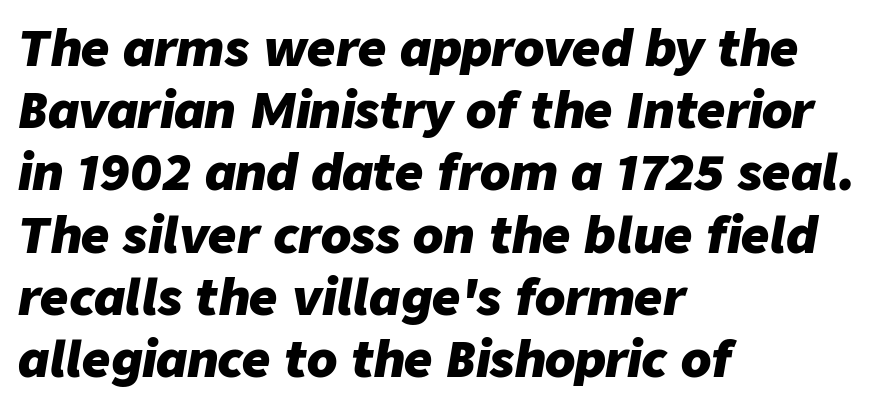
Compared with typical paragraphs, the rows here are spaced about the same. Compared with an ordinary text face, these strokes are far heavier — a full bold. A student would call this left alignment; a typographer would say flush left, rag right. Tracking here is standard; glyphs follow each other at the usual distance. Varying glyph widths throughout — classic text-font behaviour. The font's italic variant was chosen for this text.
